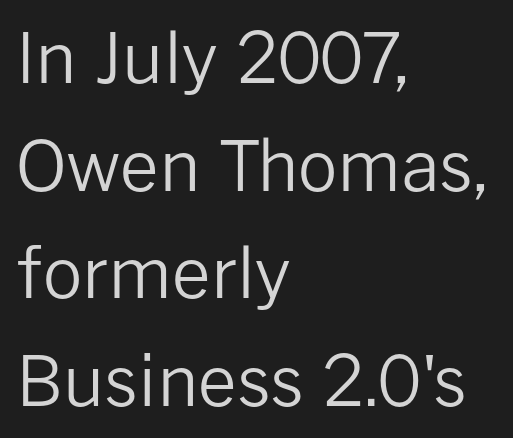
Varying glyph widths throughout — classic text-font behaviour. Every stem runs plumb, perpendicular to the baseline. The glyphs in this specimen are sans serif. Is the block centered? No — it sits flush against the left margin. This reads as an unemphasized weight, regular at the heaviest. How would I describe the line gaps? Plain and ordinary.
